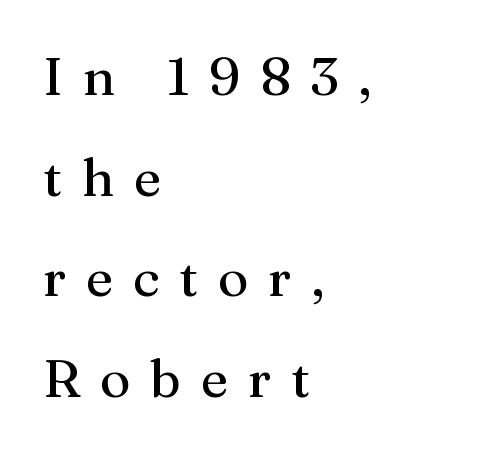
{"serif": "yes", "italic": "no", "bold": "no", "weight": "regular", "width": "normal", "stroke_contrast": "medium", "x_height": "medium", "monospaced": "no", "underline": "no", "align": "left", "line_spacing": "loose", "line_spacing_ratio": 1.9, "letter_spacing": "wide", "letter_spacing_em": 0.37, "glyph_px": 53}
